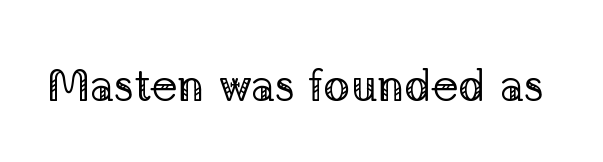
The image shows 45 px regular-weight serif type, upright; set normal letter spacing, not underlined; low stroke contrast and a medium x-height.
